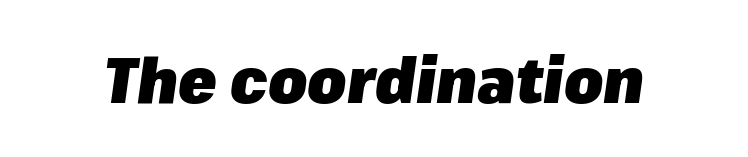
The image shows 63 px heavy type, italic (leaning right); set normal letter spacing, not underlined; low stroke contrast and a medium x-height.
